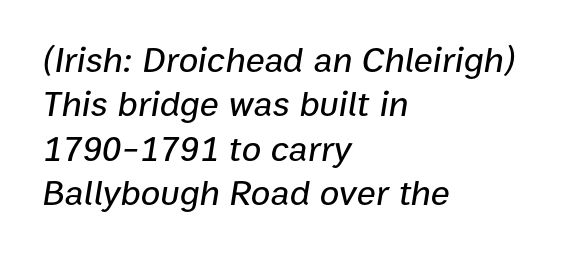
Glance below the letters and you will spot only blank space. You can tell it's italic because the verticals aren't actually vertical. Varying glyph widths throughout — classic text-font behaviour. The rag falls on the right side of this text block. Compared with typical body copy, the letter spacing here is the same.
